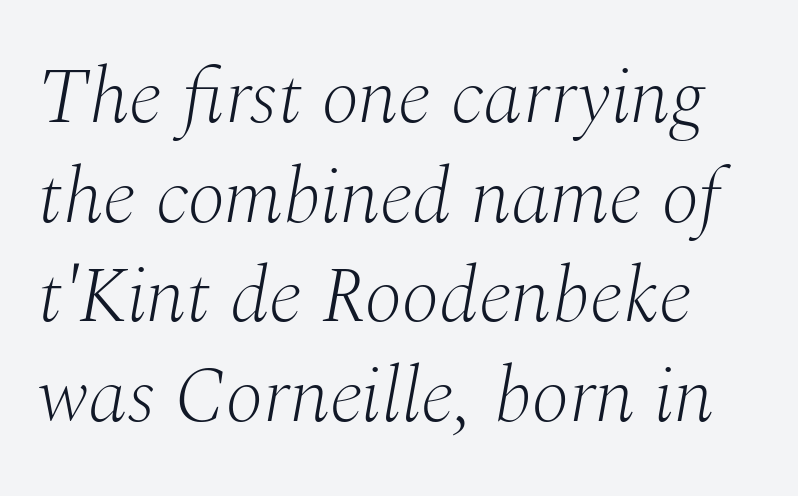
Q: Is the text bold? A: No.
Q: Is the text italic (slanted)? A: Yes, it leans right by about 10 degrees.
Q: Is the typeface a serif or a sans-serif typeface? A: Serif.
Q: Is the text underlined? A: No.
Q: Is the spacing between letters normal or unusually wide? A: Normal.
Q: Is the spacing between lines tight, normal or loose? A: Normal.
Q: Width (condensed, normal, or wide)? A: Normal.
Q: Stroke contrast? A: Medium.
Q: x-height? A: Medium.
Q: Monospaced? A: No.
